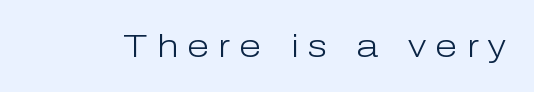
Q: Is the text bold? A: No.
Q: Is the text italic (slanted)? A: No, it is upright.
Q: Is the typeface a serif or a sans-serif typeface? A: Sans-serif.
Q: Is the text underlined? A: No.
Q: Is the spacing between letters normal or unusually wide? A: Unusually wide.
Q: Width (condensed, normal, or wide)? A: Normal.
Q: Stroke contrast? A: Low.
Q: x-height? A: Medium.
Q: Monospaced? A: No.
